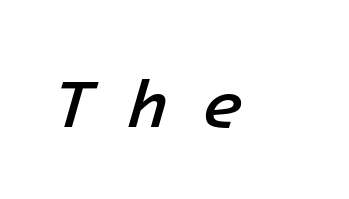
{"italic": "yes", "lean": "right", "slant_degrees": 16, "bold": "semi", "weight": "semibold", "width": "normal", "stroke_contrast": "low", "x_height": "medium", "monospaced": "yes", "underline": "no", "letter_spacing": "wide", "letter_spacing_em": 0.49, "glyph_px": 68}
